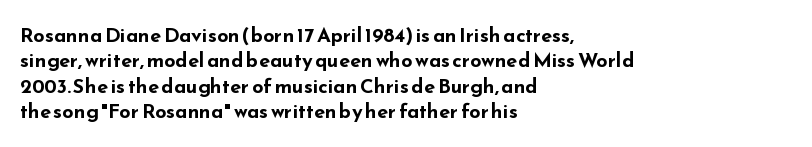
Q: Is the text bold? A: Yes.
Q: Is the text italic (slanted)? A: No, it is upright.
Q: Is the text underlined? A: No.
Q: How is the paragraph aligned? A: Left-aligned.
Q: Is the spacing between letters normal or unusually wide? A: Normal.
Q: Is the spacing between lines tight, normal or loose? A: Normal.
